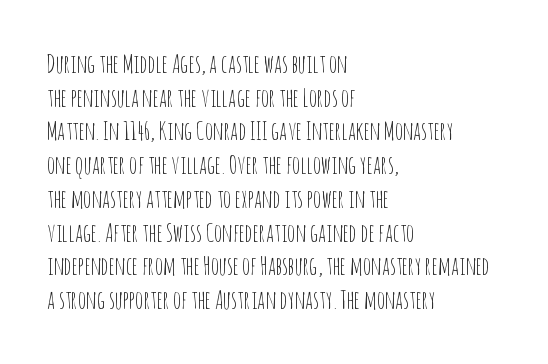
Q: Is the text bold? A: No.
Q: Is the text italic (slanted)? A: No, it is upright.
Q: Is the text underlined? A: No.
Q: How is the paragraph aligned? A: Left-aligned.
Q: Is the spacing between letters normal or unusually wide? A: Normal.
Q: Is the spacing between lines tight, normal or loose? A: Normal.
